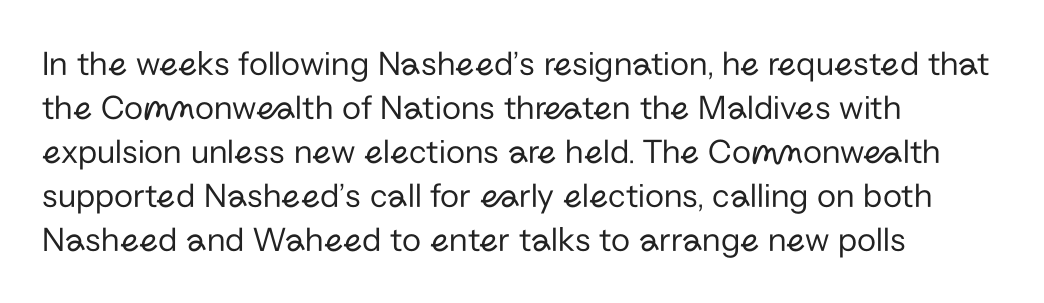
Q: Is the text bold? A: No.
Q: Is the text italic (slanted)? A: No, it is upright.
Q: Is the typeface a serif or a sans-serif typeface? A: Sans-serif.
Q: Is the text underlined? A: No.
Q: How is the paragraph aligned? A: Left-aligned.
Q: Is the spacing between letters normal or unusually wide? A: Normal.
Q: Is the spacing between lines tight, normal or loose? A: Normal.
Q: Width (condensed, normal, or wide)? A: Normal.
Q: Stroke contrast? A: Low.
Q: x-height? A: Medium.
Q: Monospaced? A: No.
